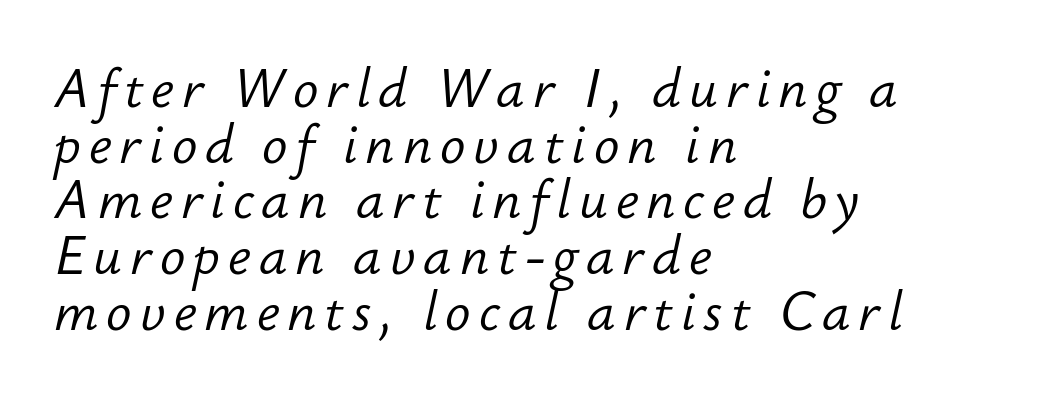
Plain, unruled lines of type. Is this a fixed-width face? No — the glyphs have proportional, varying widths. The lettering tilts uniformly, giving the passage an italic look. This sample trades vertical openness for compactness between lines.
